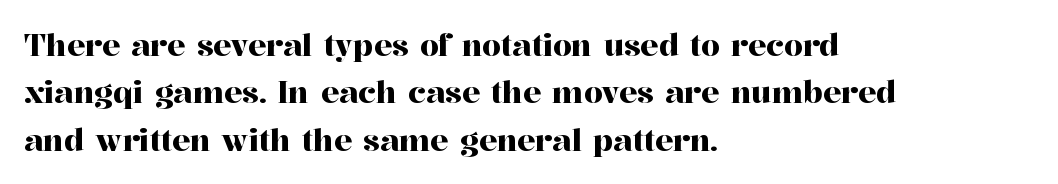
The image shows 30 px serif type, upright; set left-aligned, normal line spacing (1.58x), normal letter spacing, not underlined; high stroke contrast and a medium x-height.
